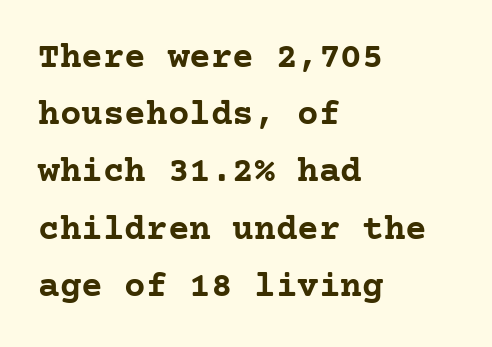
A typesetter would mark this as roman, not italic. The line texture is even and compact thanks to regular tracking. Line starts are locked; line ends wander. A clean baseline with only descenders dipping below it. What weight is shown? A full bold with thick strokes.
